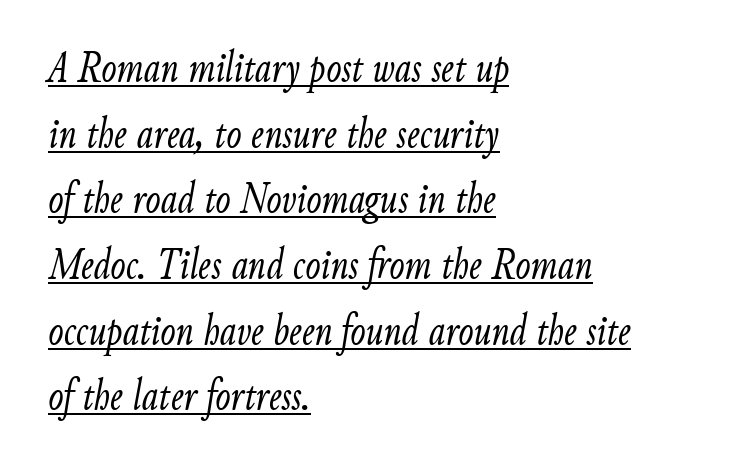
The image shows 45 px light, condensed type, italic (leaning right); set left-aligned, normal line spacing (1.46x), normal letter spacing, underlined; low stroke contrast and a small x-height.
